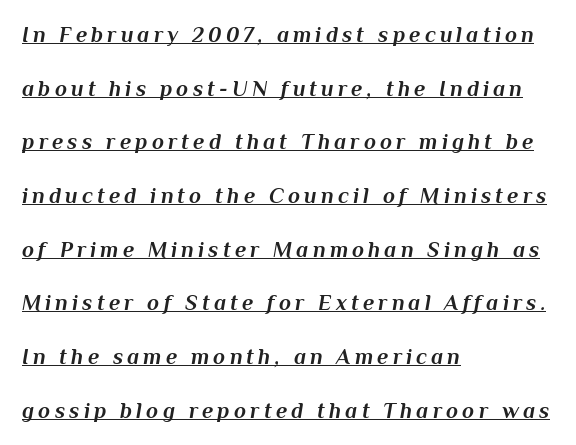
This sample carries an underscore along the baseline area. Pretty heavy lettering here — definitely bold. A classic flush-left, rag-right setting is used for this passage. Is the type slanted? Yes — the strokes lean at a clear angle. Vertically, the passage feels expansive, rows floating well apart.
